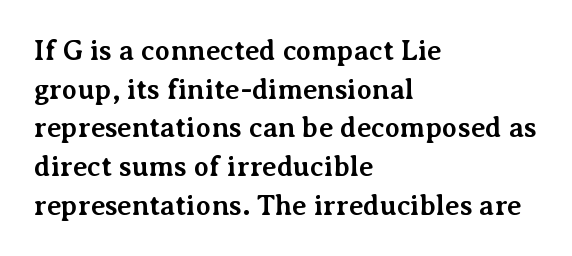
Q: Is the text bold? A: Yes.
Q: Is the text italic (slanted)? A: No, it is upright.
Q: Is the typeface a serif or a sans-serif typeface? A: Serif.
Q: Is the text underlined? A: No.
Q: How is the paragraph aligned? A: Left-aligned.
Q: Is the spacing between letters normal or unusually wide? A: Normal.
Q: Is the spacing between lines tight, normal or loose? A: Normal.
Q: Width (condensed, normal, or wide)? A: Normal.
Q: Stroke contrast? A: Medium.
Q: x-height? A: Medium.
Q: Monospaced? A: No.
